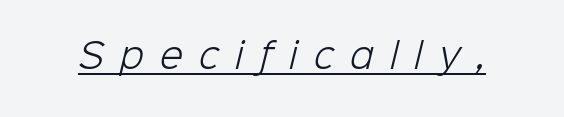
Q: Is the text bold? A: No.
Q: Is the typeface a serif or a sans-serif typeface? A: Sans-serif.
Q: Is the text underlined? A: Yes.
Q: Is the spacing between letters normal or unusually wide? A: Unusually wide.
Q: Width (condensed, normal, or wide)? A: Normal.
Q: Stroke contrast? A: Low.
Q: x-height? A: Medium.
Q: Monospaced? A: No.
